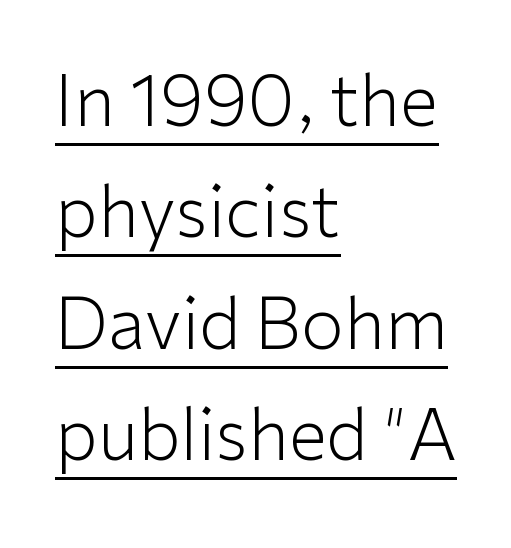
The image shows 70 px light sans-serif type, upright; set left-aligned, normal line spacing (1.59x), normal letter spacing, underlined; low stroke contrast and a medium x-height.
